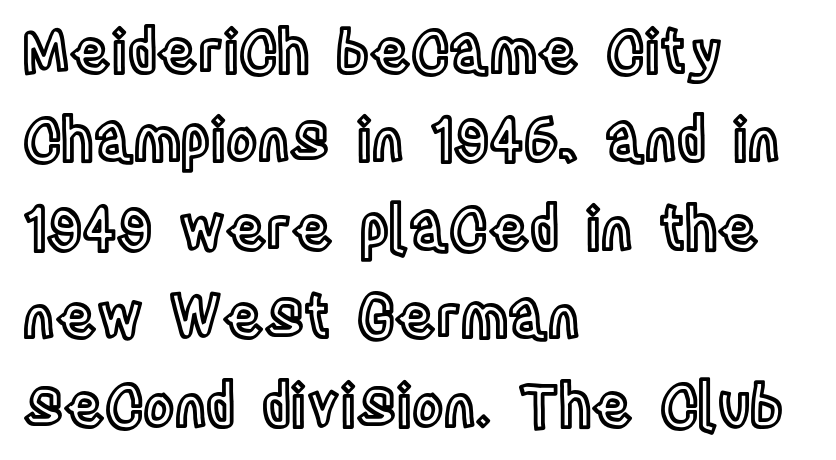
The image shows 59 px condensed type, upright; set left-aligned, normal line spacing (1.5x), normal letter spacing, not underlined; a large x-height.
